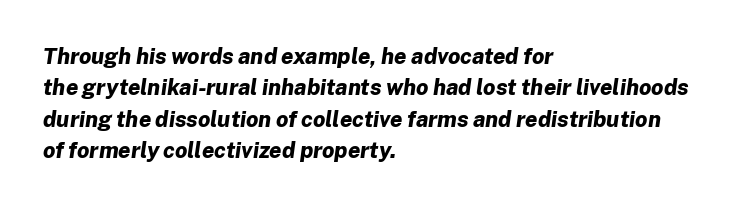
Q: Is the text bold? A: Yes.
Q: Is the text italic (slanted)? A: Yes, it leans right by about 8 degrees.
Q: Is the text underlined? A: No.
Q: How is the paragraph aligned? A: Left-aligned.
Q: Is the spacing between letters normal or unusually wide? A: Normal.
Q: Is the spacing between lines tight, normal or loose? A: Normal.
